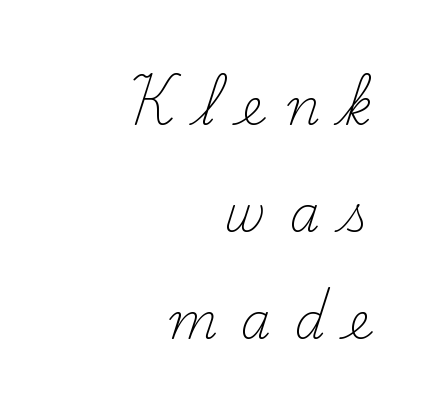
This sample has the flowing, uneven cadence of proportional lettering. The lines are quadded right. The vertical gap from one line to the next is large. The specimen omits any rule beneath the text block's lines. The tracking reads as deliberately expanded to a designer's eye.
